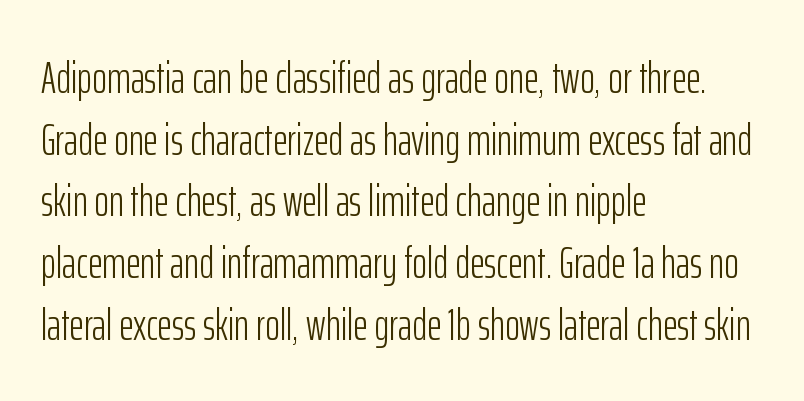
{"serif": "no", "italic": "no", "bold": "no", "weight": "light", "width": "condensed", "stroke_contrast": "low", "x_height": "medium", "monospaced": "no", "underline": "no", "align": "left", "line_spacing": "normal", "line_spacing_ratio": 1.37, "letter_spacing": "normal", "letter_spacing_em": 0.0, "glyph_px": 45}
